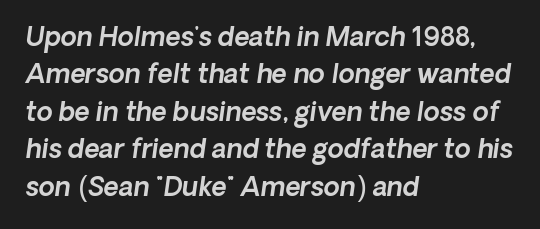
Q: Is the text underlined? A: No.
Q: How is the paragraph aligned? A: Left-aligned.
Q: Is the spacing between letters normal or unusually wide? A: Normal.
Q: Is the spacing between lines tight, normal or loose? A: Normal.
